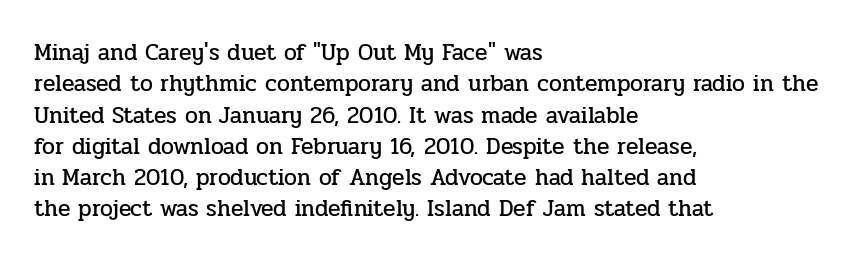
The passage shown is not underscored anywhere. The line texture is even and compact thanks to regular tracking. Nope, not italic — everything's standing straight. Each line starts at the same left margin while the right side varies. Notice how descenders clear the ascenders below comfortably — that's standard leading.
